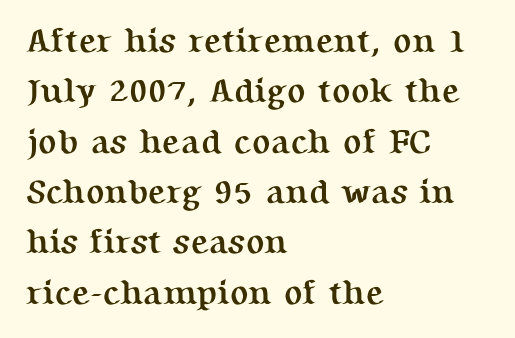
The image shows 34 px semibold serif type, upright; set left-aligned, normal line spacing (1.48x), normal letter spacing, not underlined; medium stroke contrast and a medium x-height.
